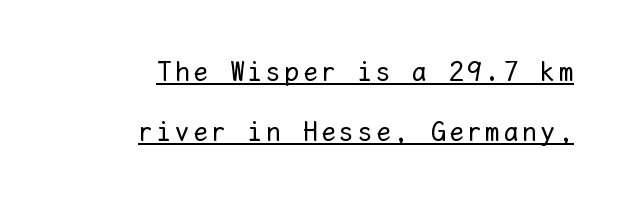
Stem width sits at or under what a default text font uses. Each line ends at the same right margin while the left side varies. Designer's note — italics off, roman on. This sample trades compactness for vertical openness between lines. Note the uniform advance width — an 'i' takes as much space as an 'm'.
